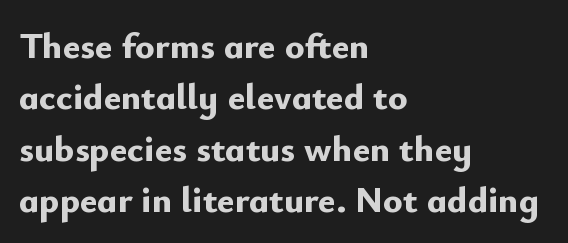
Weight check: bold — yes, fully. In CSS terms this would be text-align: left. Baseline-to-baseline distance is the conventional proportion of letter height. Is this a fixed-width face? No — the glyphs have proportional, varying widths. Descenders are the only things crossing below the line.
